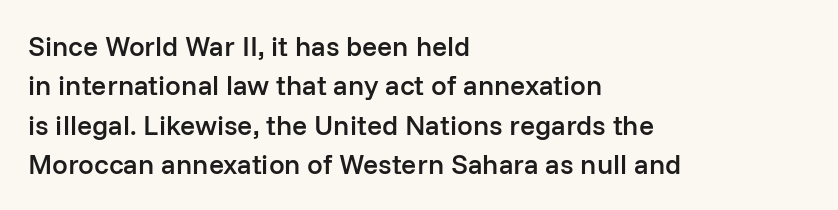
Letterform terminals end flat and unadorned throughout the passage. You could not count columns in this text — the font is proportionally spaced. Short and long lines alike share a common starting point at left. You can tell it's not italic because the verticals are truly vertical. Students, note that the glyphs here touch the page at normal intervals.
